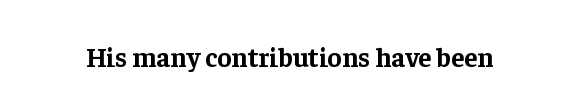
{"italic": "no", "bold": "yes", "underline": "no", "letter_spacing": "normal", "letter_spacing_em": 0.0, "glyph_px": 27}
